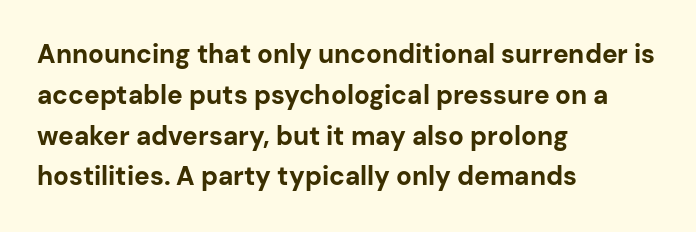
The image shows 26 px bold type, upright; set left-aligned, normal line spacing (1.57x), normal letter spacing, not underlined.
